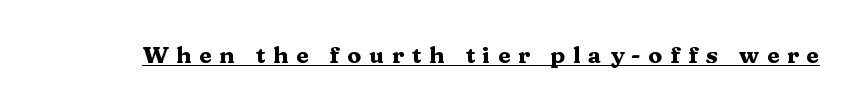
Q: Is the text bold? A: Yes.
Q: Is the text italic (slanted)? A: No, it is upright.
Q: Is the text underlined? A: Yes.
Q: Is the spacing between letters normal or unusually wide? A: Unusually wide.
